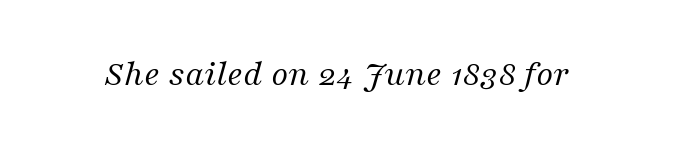
Is this a heavy cut? Hardly; it is regular or lighter. Tracking here is standard; glyphs follow each other at the usual distance. Does the type have serifs? Yes, each stem ends in a small foot. Do the characters align in a grid? No, the font is proportional. A typesetter would mark this as italic. Glance below the letters and you will spot only blank space.
